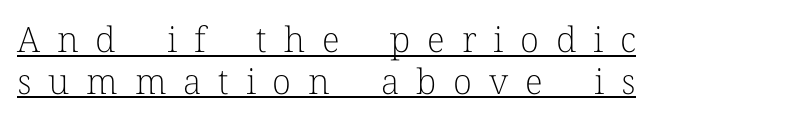
Is the letter spacing exaggerated? Yes — the characters are pushed far apart. It's the straight-up-and-down kind of type. The typeface has the unassuming heft of standard copy or less. In terms of letterform style, serifs are clearly present. Caption: lettering with a line underneath. Proportional: the letters do not fall into vertical columns.
